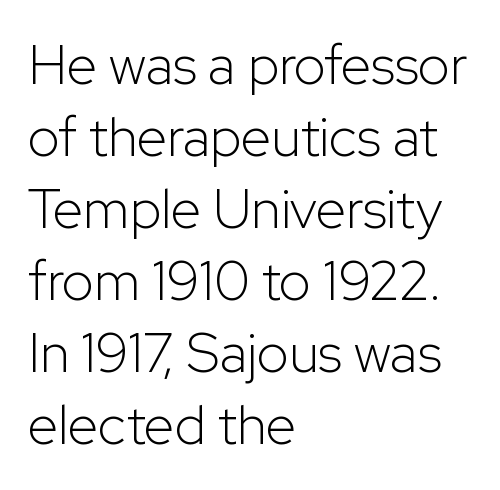
Nope, not italic — everything's standing straight. No word sits above an underline. Each letter keeps its own natural width here, so spacing adapts to shape. Line beginnings align vertically; line endings do not.
